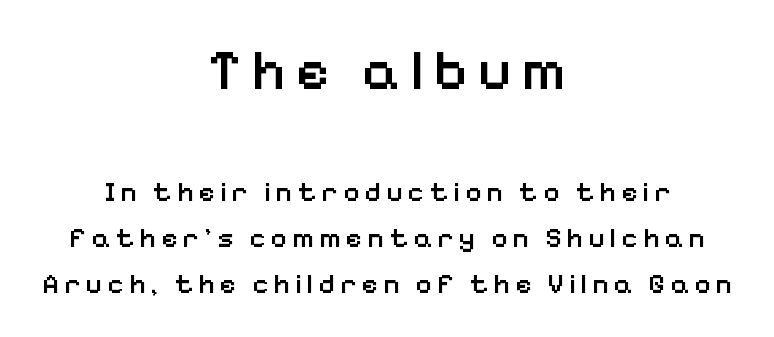
{"serif": "no", "italic": "no", "bold": "semi", "weight": "semibold", "width": "normal", "stroke_contrast": "low", "x_height": "medium", "monospaced": "no", "underline": "no", "align": "center", "line_spacing": "normal", "line_spacing_ratio": 1.65, "larger_block": "first", "size_ratio": 2.04, "glyph_px": 57}
